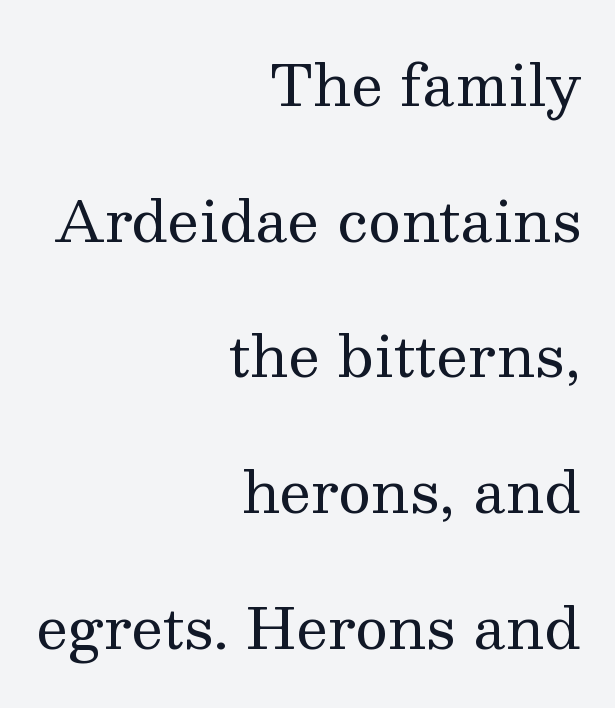
The image shows 57 px regular-weight serif type, upright; set right-aligned, loose line spacing (2.38x), normal letter spacing, not underlined; medium stroke contrast and a medium x-height.
